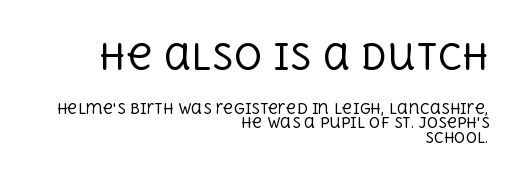
{"serif": "yes", "italic": "no", "bold": "no", "weight": "regular", "width": "normal", "x_height": "large", "monospaced": "no", "underline": "no", "align": "right", "line_spacing": "tight", "line_spacing_ratio": 1.05, "letter_spacing": "normal", "letter_spacing_em": 0.0, "larger_block": "first", "size_ratio": 2.5, "glyph_px": 35}
